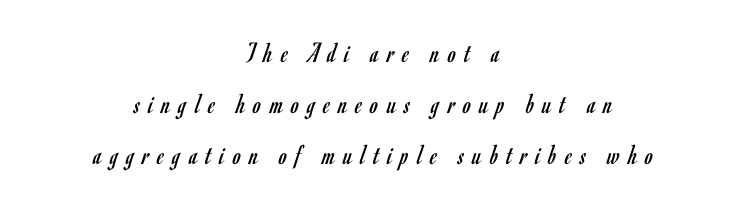
{"serif": "no", "bold": "no", "weight": "regular", "width": "condensed", "stroke_contrast": "low", "x_height": "small", "monospaced": "no", "underline": "no", "align": "center", "line_spacing_ratio": 1.76, "letter_spacing": "wide", "letter_spacing_em": 0.29, "glyph_px": 29}
